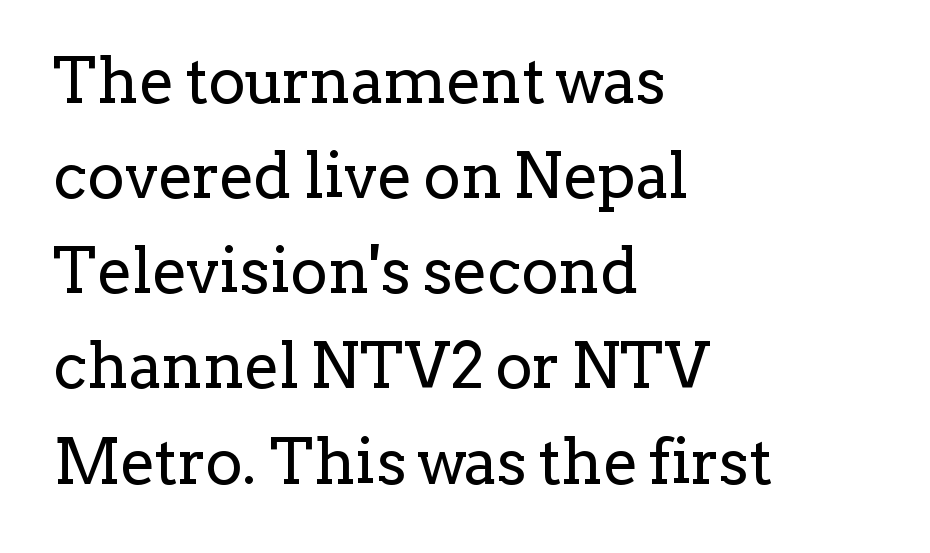
The image shows 63 px regular-weight serif type, upright; set left-aligned, normal line spacing (1.51x), normal letter spacing, not underlined; low stroke contrast and a medium x-height.
